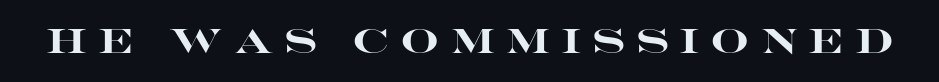
Q: Is the text bold? A: Yes.
Q: Is the text italic (slanted)? A: No, it is upright.
Q: Is the typeface a serif or a sans-serif typeface? A: Serif.
Q: Is the text underlined? A: No.
Q: Is the spacing between letters normal or unusually wide? A: Unusually wide.
Q: Width (condensed, normal, or wide)? A: Wide.
Q: Stroke contrast? A: High.
Q: x-height? A: Large.
Q: Monospaced? A: No.
